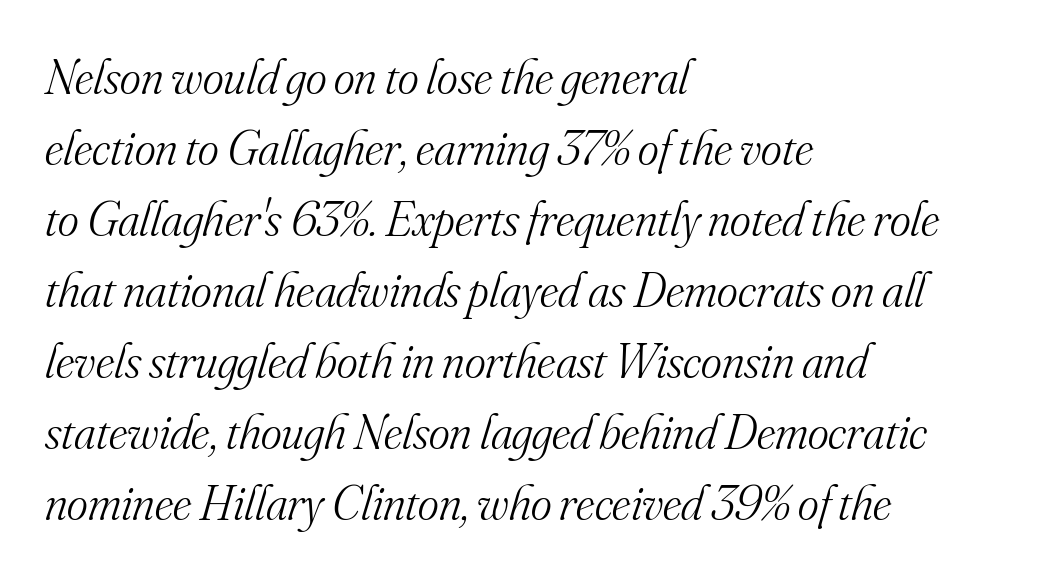
The image shows 50 px light serif type, italic (leaning right); set left-aligned, normal line spacing (1.42x), normal letter spacing, not underlined; medium stroke contrast and a small x-height.
